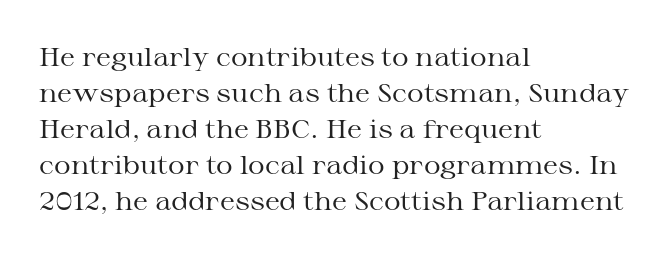
The characters are drawn with everyday or finer stroke widths. Line beginnings align vertically; line endings do not. Rule under the text: the space is simply empty. Words appear dense and cohesive because spacing is normal. Whoever set this chose a conventional vertical rhythm. Rendered with straight, roman letterforms.
